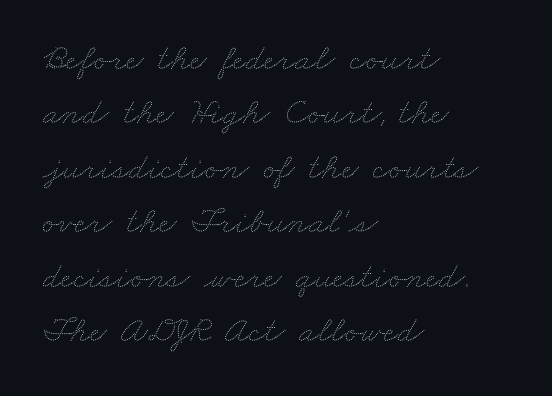
Q: Is the text bold? A: No.
Q: Is the text underlined? A: No.
Q: How is the paragraph aligned? A: Left-aligned.
Q: Is the spacing between letters normal or unusually wide? A: Normal.
Q: Is the spacing between lines tight, normal or loose? A: Normal.
Q: Width (condensed, normal, or wide)? A: Wide.
Q: Stroke contrast? A: Medium.
Q: x-height? A: Small.
Q: Monospaced? A: No.
